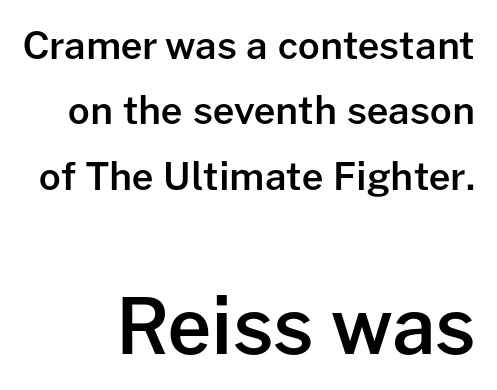
{"serif": "no", "italic": "no", "bold": "semi", "weight": "semibold", "width": "normal", "stroke_contrast": "low", "x_height": "medium", "monospaced": "no", "underline": "no", "line_spacing_ratio": 1.72, "letter_spacing": "normal", "letter_spacing_em": 0.0, "larger_block": "second", "size_ratio": 2.03, "glyph_px": 77}
